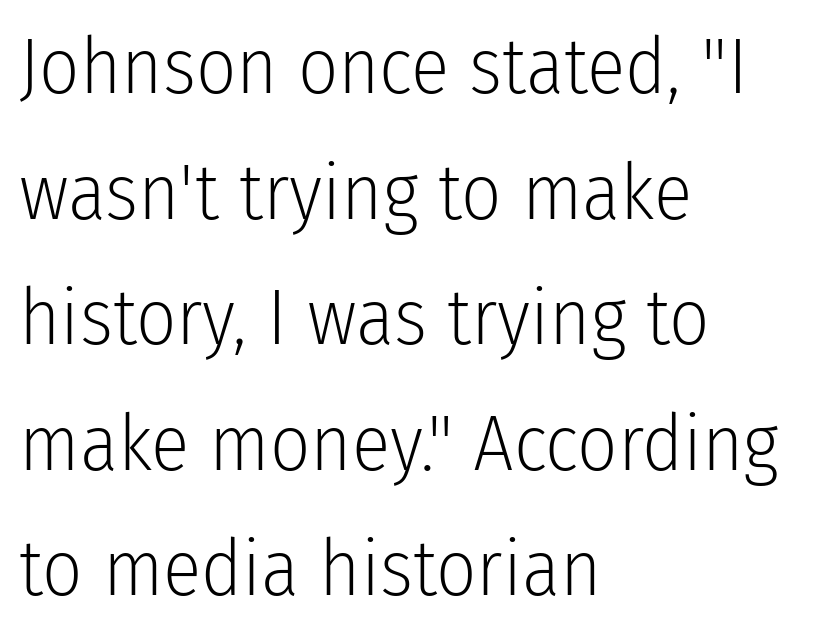
The image shows 79 px light, condensed sans-serif type, upright; set left-aligned, normal line spacing (1.59x), normal letter spacing, not underlined; low stroke contrast and a medium x-height.
